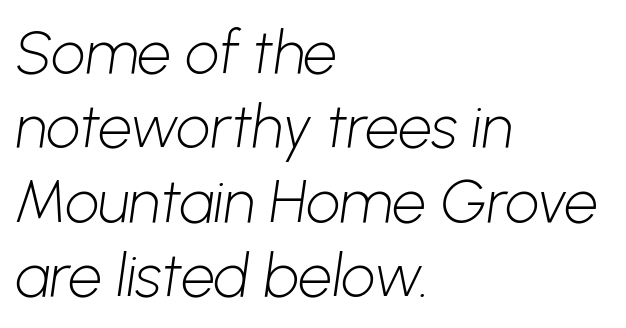
{"serif": "no", "bold": "no", "weight": "light", "width": "normal", "stroke_contrast": "low", "x_height": "medium", "monospaced": "no", "underline": "no", "align": "left", "line_spacing_ratio": 1.24, "letter_spacing": "normal", "letter_spacing_em": 0.0, "glyph_px": 60}
